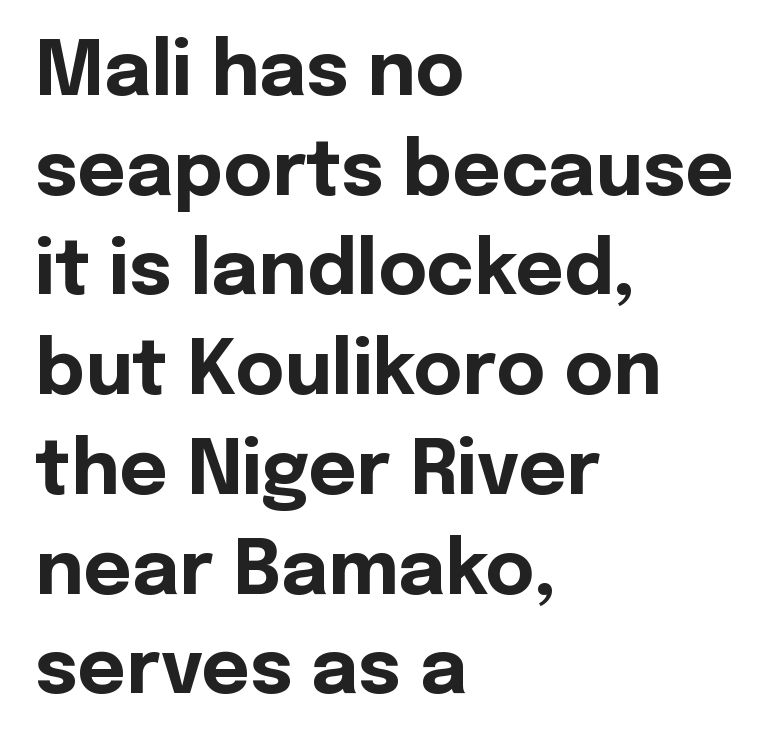
The image shows 75 px bold sans-serif type, upright; set left-aligned, normal line spacing (1.33x), normal letter spacing, not underlined; a medium x-height.
